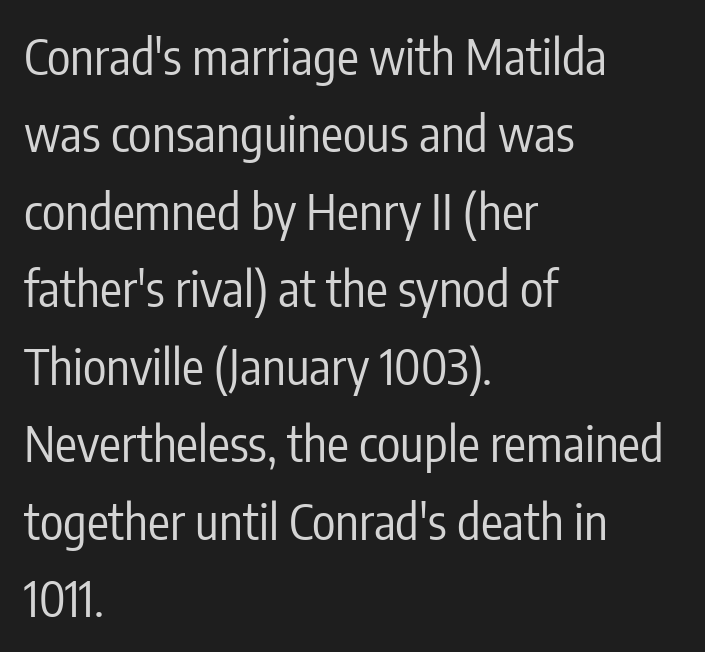
The image shows 49 px regular-weight, condensed sans-serif type, upright; set left-aligned, normal line spacing (1.58x), normal letter spacing, not underlined; low stroke contrast and a medium x-height.
